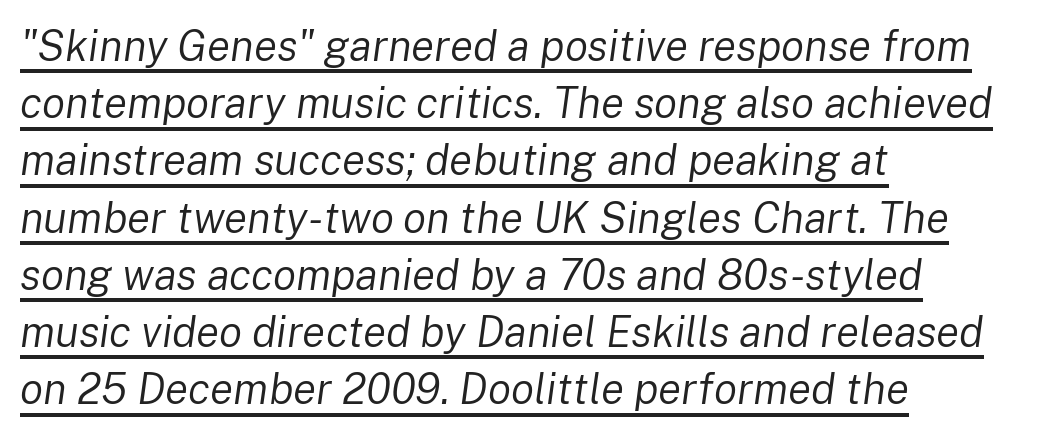
{"italic": "yes", "lean": "right", "slant_degrees": 8, "bold": "no", "weight": "regular", "width": "normal", "stroke_contrast": "low", "x_height": "medium", "monospaced": "no", "underline": "yes", "align": "left", "line_spacing": "normal", "line_spacing_ratio": 1.33, "letter_spacing": "normal", "letter_spacing_em": 0.0, "glyph_px": 43}
